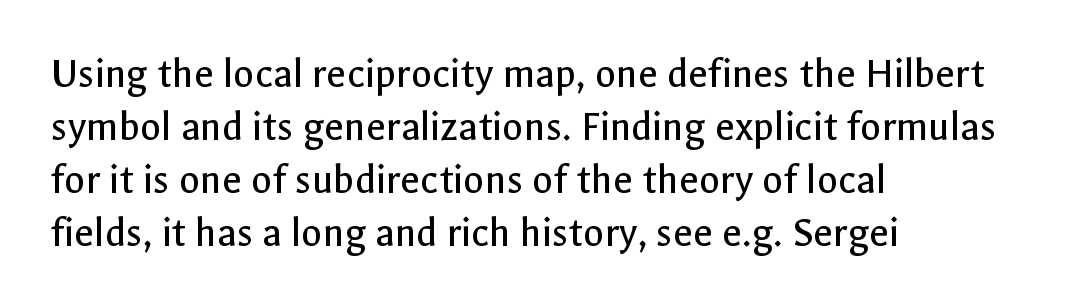
{"serif": "no", "italic": "no", "bold": "no", "weight": "regular", "width": "normal", "x_height": "medium", "monospaced": "no", "underline": "no", "align": "left", "line_spacing_ratio": 1.23, "letter_spacing": "normal", "letter_spacing_em": 0.0, "glyph_px": 43}
